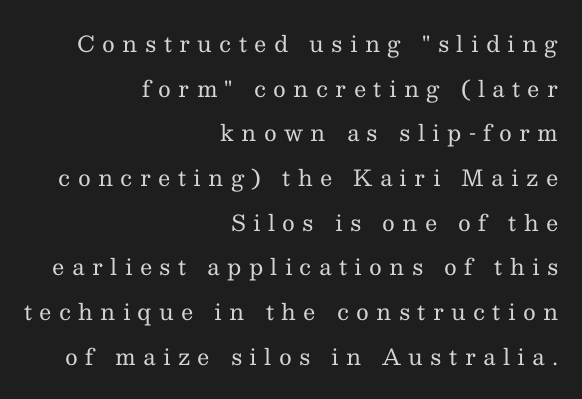
The image shows 22 px text type, upright; set right-aligned, loose line spacing (2.03x), unusually wide letter spacing (+0.33 em), not underlined.
